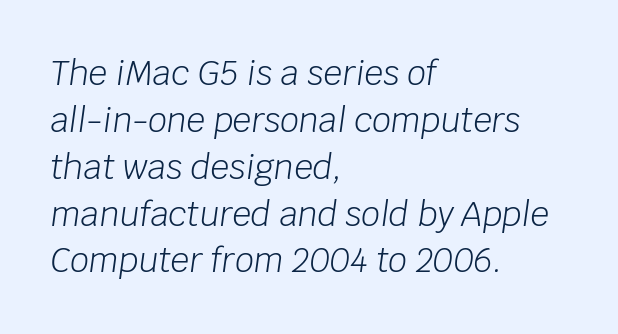
The image shows 33 px light type, italic (leaning right); set left-aligned, normal line spacing (1.42x), normal letter spacing, not underlined; low stroke contrast and a large x-height.
